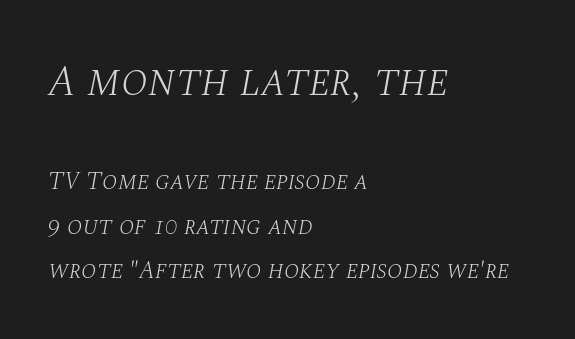
{"serif": "yes", "italic": "yes", "lean": "right", "slant_degrees": 10, "bold": "no", "weight": "light", "width": "normal", "stroke_contrast": "medium", "x_height": "large", "monospaced": "no", "underline": "no", "align": "left", "line_spacing_ratio": 1.79, "letter_spacing": "normal", "letter_spacing_em": 0.0, "larger_block": "first", "size_ratio": 1.76, "glyph_px": 44}
